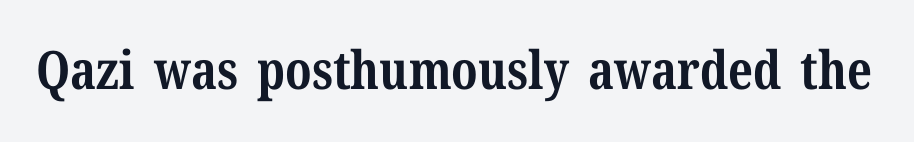
Q: Is the text bold? A: Yes.
Q: Is the text italic (slanted)? A: No, it is upright.
Q: Is the typeface a serif or a sans-serif typeface? A: Serif.
Q: Is the text underlined? A: No.
Q: Is the spacing between letters normal or unusually wide? A: Normal.
Q: Width (condensed, normal, or wide)? A: Normal.
Q: Stroke contrast? A: Medium.
Q: x-height? A: Medium.
Q: Monospaced? A: No.
